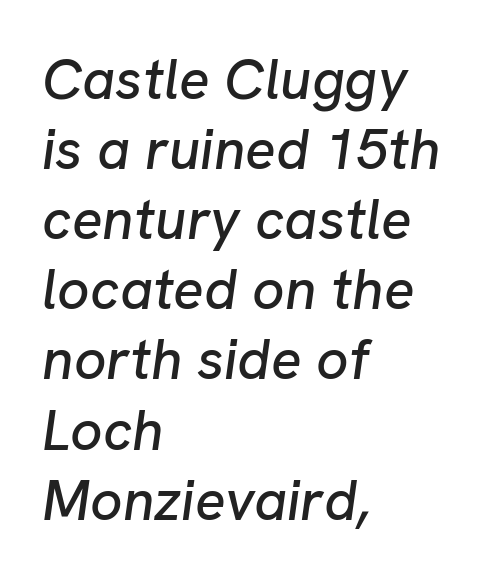
Q: Is the text italic (slanted)? A: Yes, it leans right by about 8 degrees.
Q: Is the text underlined? A: No.
Q: How is the paragraph aligned? A: Left-aligned.
Q: Is the spacing between letters normal or unusually wide? A: Normal.
Q: Width (condensed, normal, or wide)? A: Normal.
Q: Stroke contrast? A: Low.
Q: x-height? A: Medium.
Q: Monospaced? A: No.
